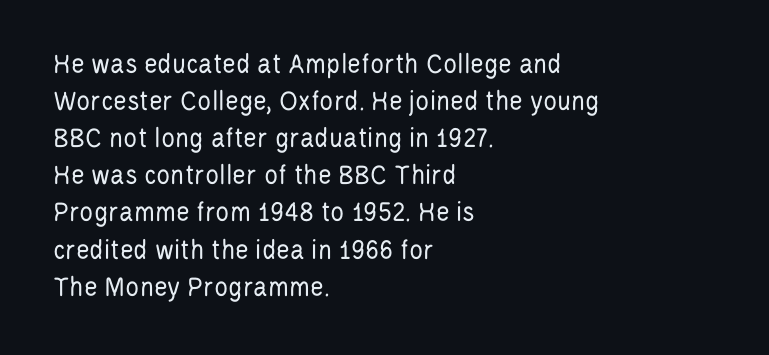
Q: Is the text bold? A: No.
Q: Is the text italic (slanted)? A: No, it is upright.
Q: Is the typeface a serif or a sans-serif typeface? A: Sans-serif.
Q: Is the text underlined? A: No.
Q: How is the paragraph aligned? A: Left-aligned.
Q: Is the spacing between letters normal or unusually wide? A: Normal.
Q: Is the spacing between lines tight, normal or loose? A: Normal.
Q: Width (condensed, normal, or wide)? A: Condensed.
Q: Stroke contrast? A: Low.
Q: x-height? A: Large.
Q: Monospaced? A: No.
